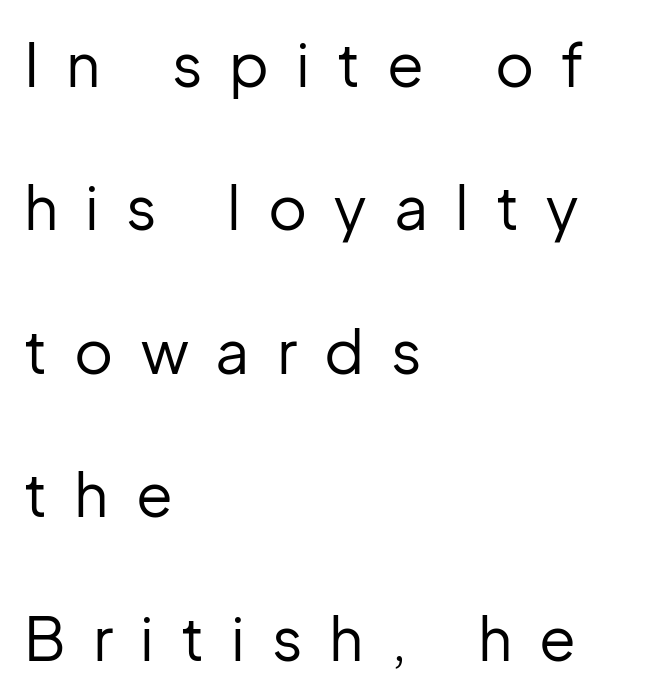
{"serif": "no", "italic": "no", "bold": "no", "weight": "regular", "width": "normal", "stroke_contrast": "low", "x_height": "medium", "monospaced": "no", "underline": "no", "align": "left", "line_spacing": "loose", "line_spacing_ratio": 2.39, "letter_spacing": "wide", "letter_spacing_em": 0.45, "glyph_px": 60}
